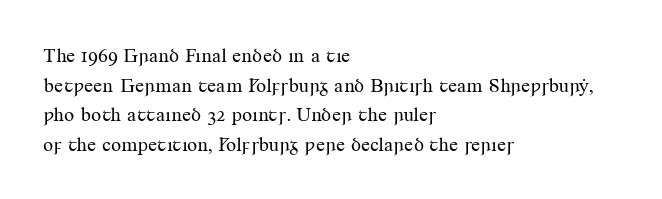
Compared with a typical body face, this is equally light or lighter still. The line texture is even and compact thanks to regular tracking. The space directly below the letters is spotless. Nope, not italic — everything's standing straight.
